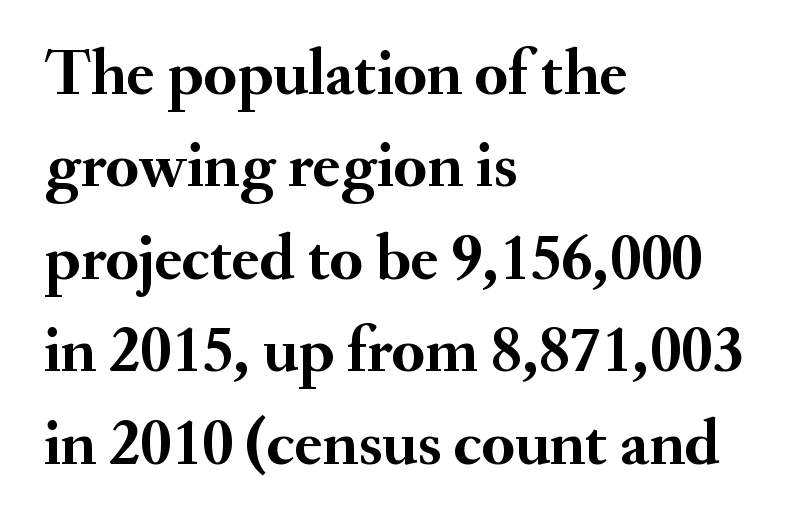
{"serif": "yes", "italic": "no", "bold": "yes", "weight": "semibold", "width": "normal", "stroke_contrast": "medium", "x_height": "small", "monospaced": "no", "underline": "no", "align": "left", "line_spacing": "normal", "line_spacing_ratio": 1.4, "letter_spacing": "normal", "letter_spacing_em": 0.0, "glyph_px": 66}
